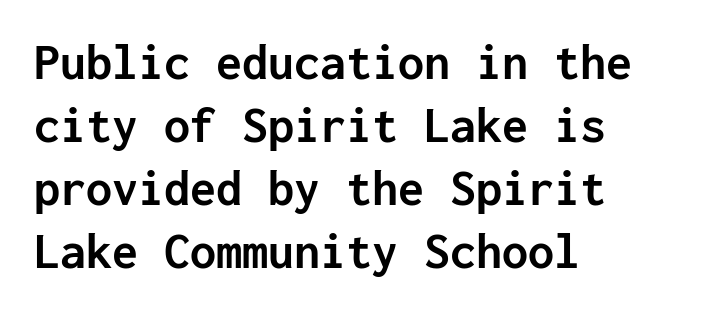
{"serif": "no", "italic": "no", "bold": "yes", "weight": "semibold", "width": "normal", "stroke_contrast": "low", "x_height": "medium", "monospaced": "yes", "underline": "no", "align": "left", "line_spacing_ratio": 1.21, "letter_spacing": "normal", "letter_spacing_em": 0.0, "glyph_px": 52}
